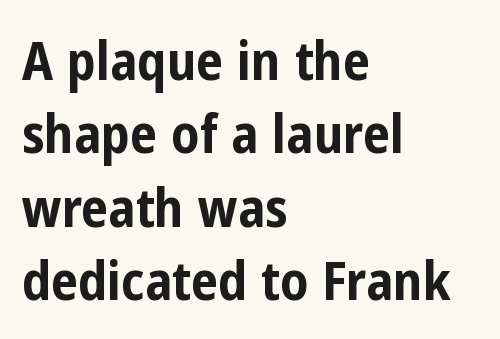
How heavy is the stroke? Heavy — this is a bold. These lines are set flush left with a ragged right edge. Compared with typical body copy, the letter spacing here is the same. The rendering shows plain stroke endings on the letterforms — a sans-serif design. The words here are not underlined.
